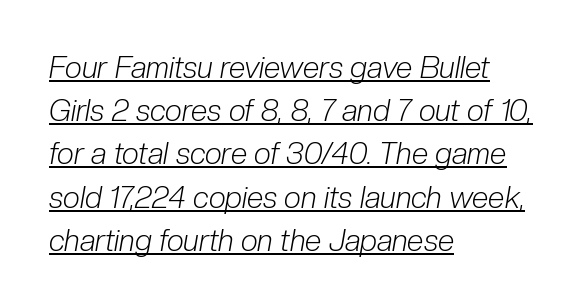
Reading down the column, the eye jumps a familiar distance to each next line. Does the lettering tilt? It does — this is italic. The text block is weighted toward the left margin, trailing off unevenly rightward. The passage shown has conventional tracking throughout.
